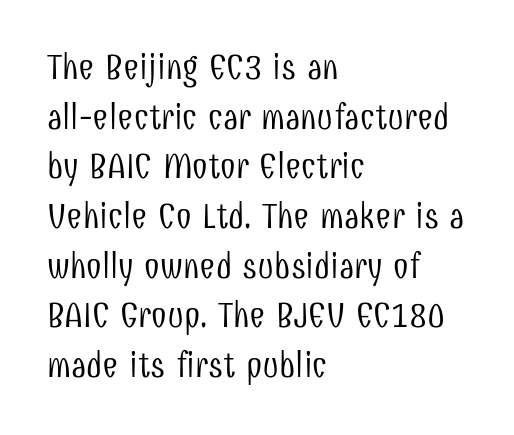
{"serif": "no", "italic": "no", "bold": "no", "weight": "light", "width": "condensed", "stroke_contrast": "low", "x_height": "medium", "monospaced": "no", "underline": "no", "align": "left", "line_spacing": "normal", "line_spacing_ratio": 1.42, "letter_spacing": "normal", "letter_spacing_em": 0.0, "glyph_px": 35}
